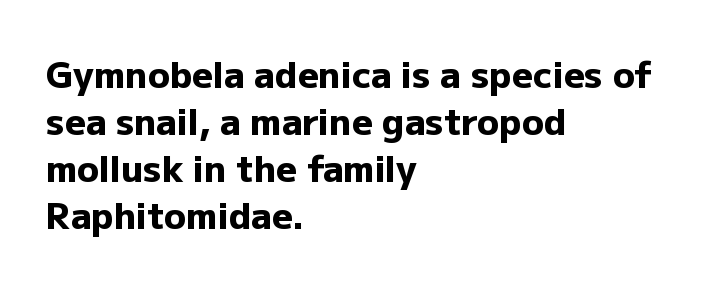
{"serif": "no", "italic": "no", "bold": "yes", "weight": "heavy", "width": "normal", "stroke_contrast": "low", "x_height": "medium", "monospaced": "no", "underline": "no", "align": "left", "line_spacing": "normal", "line_spacing_ratio": 1.31, "letter_spacing": "normal", "letter_spacing_em": 0.0, "glyph_px": 36}
